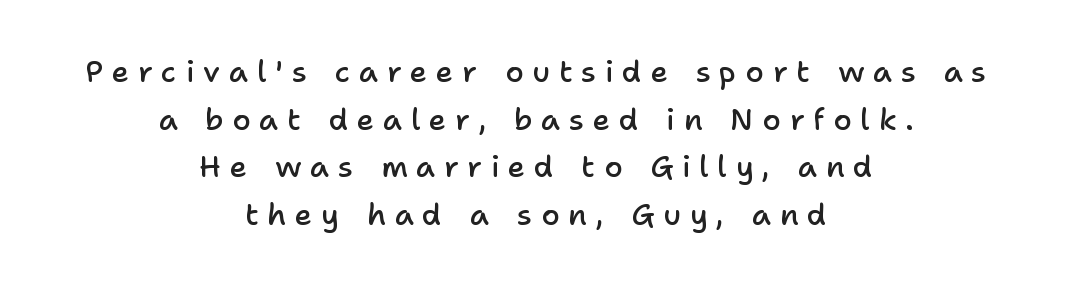
The image shows 30 px semibold sans-serif type, upright; set centered, normal line spacing (1.59x), unusually wide letter spacing (+0.29 em), not underlined; low stroke contrast and a medium x-height.
